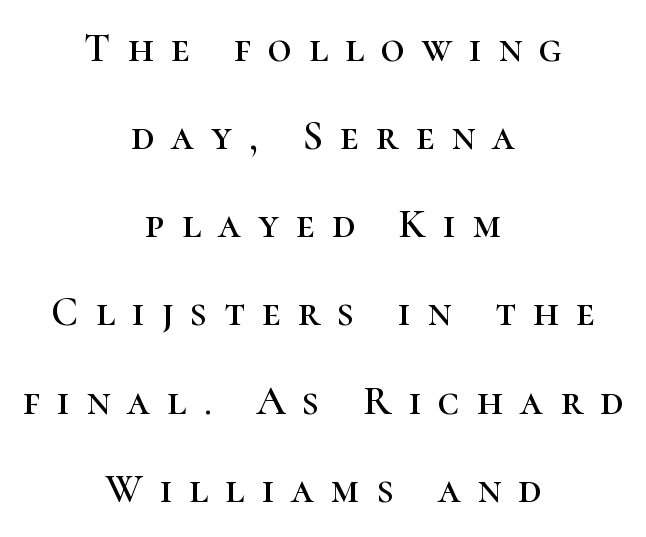
The image shows 41 px serif type, upright; set centered, loose line spacing (2.15x), unusually wide letter spacing (+0.42 em), not underlined; high stroke contrast and a medium x-height.
